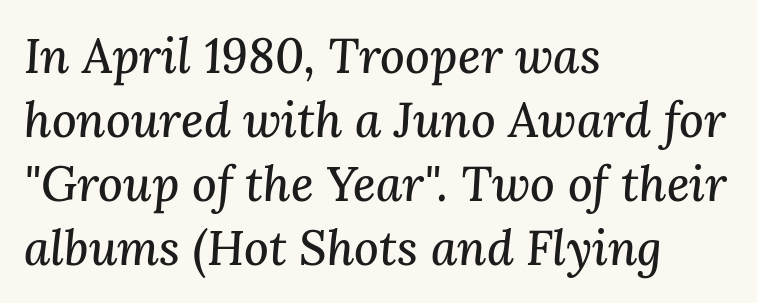
Q: Is the text italic (slanted)? A: Yes, it leans right by about 3 degrees.
Q: Is the typeface a serif or a sans-serif typeface? A: Serif.
Q: Is the text underlined? A: No.
Q: How is the paragraph aligned? A: Left-aligned.
Q: Is the spacing between letters normal or unusually wide? A: Normal.
Q: Is the spacing between lines tight, normal or loose? A: Normal.
Q: Width (condensed, normal, or wide)? A: Normal.
Q: Stroke contrast? A: Medium.
Q: x-height? A: Medium.
Q: Monospaced? A: No.
